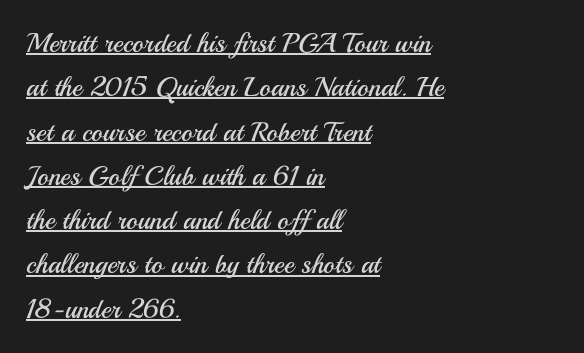
The image shows 27 px text type; set left-aligned, normal line spacing (1.64x), normal letter spacing, underlined.
